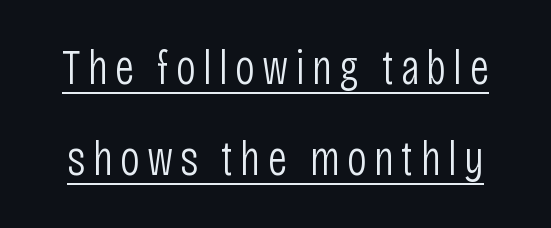
Q: Is the text bold? A: No.
Q: Is the text italic (slanted)? A: No, it is upright.
Q: Is the typeface a serif or a sans-serif typeface? A: Sans-serif.
Q: Is the text underlined? A: Yes.
Q: Width (condensed, normal, or wide)? A: Condensed.
Q: Stroke contrast? A: Low.
Q: x-height? A: Large.
Q: Monospaced? A: No.
